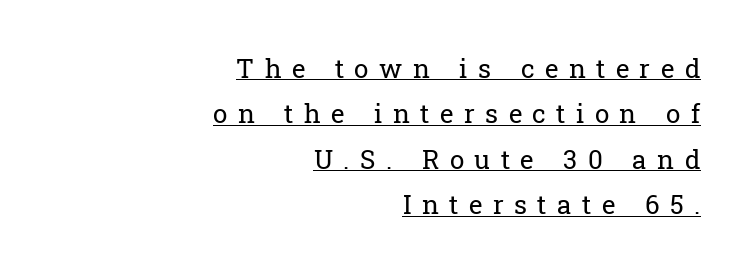
The image shows 26 px text type, upright; set right-aligned, line spacing 1.75x, unusually wide letter spacing (+0.4 em), underlined.
